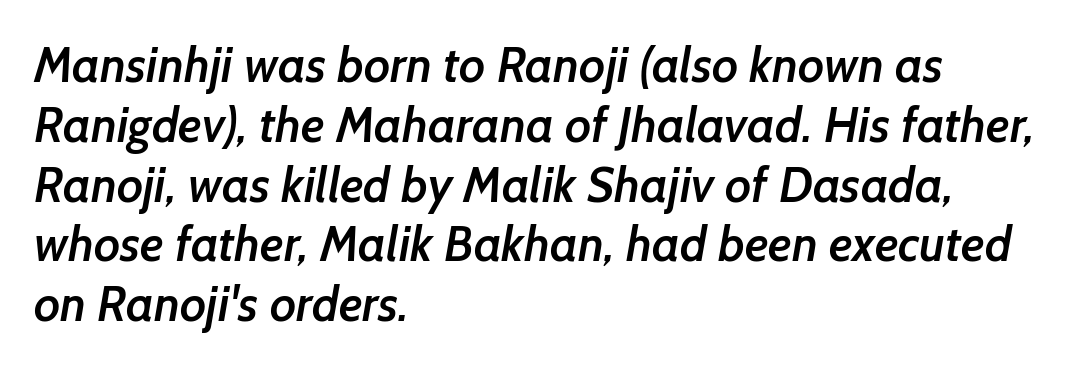
Looks like regular typesetting: each glyph gets only the width it needs. Short and long lines alike share a common starting point at left. The characters display no serif detailing; their extremities are plain. The line texture is even and compact thanks to regular tracking. A clean baseline with only descenders dipping below it.
